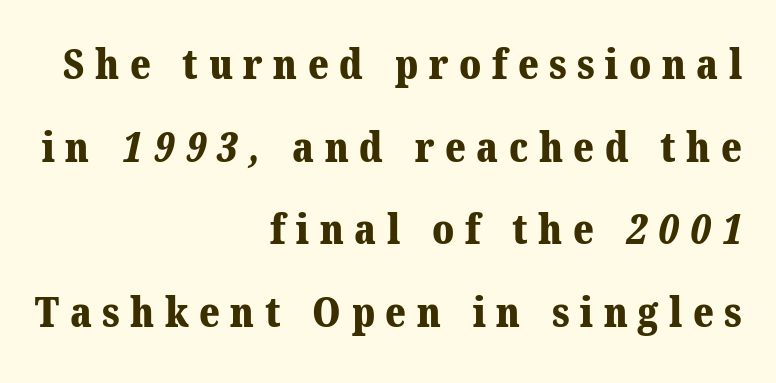
Q: Is the text bold? A: Yes.
Q: Is the typeface a serif or a sans-serif typeface? A: Serif.
Q: Is the text underlined? A: No.
Q: How is the paragraph aligned? A: Right-aligned.
Q: Is the spacing between letters normal or unusually wide? A: Unusually wide.
Q: Is the spacing between lines tight, normal or loose? A: Loose.
Q: Width (condensed, normal, or wide)? A: Normal.
Q: Stroke contrast? A: Medium.
Q: x-height? A: Medium.
Q: Monospaced? A: No.
